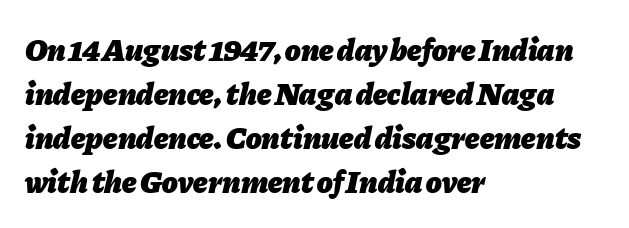
{"italic": "yes", "lean": "right", "slant_degrees": 11, "bold": "yes", "weight": "heavy", "width": "normal", "stroke_contrast": "low", "x_height": "medium", "monospaced": "no", "underline": "no", "align": "left", "line_spacing": "normal", "line_spacing_ratio": 1.37, "letter_spacing": "normal", "letter_spacing_em": 0.0, "glyph_px": 32}
